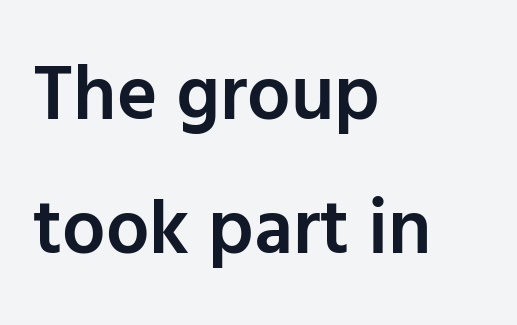
Q: Is the text bold? A: Semi-bold.
Q: Is the text italic (slanted)? A: No, it is upright.
Q: Is the typeface a serif or a sans-serif typeface? A: Sans-serif.
Q: Is the text underlined? A: No.
Q: How is the paragraph aligned? A: Left-aligned.
Q: Is the spacing between letters normal or unusually wide? A: Normal.
Q: Width (condensed, normal, or wide)? A: Normal.
Q: Stroke contrast? A: Low.
Q: x-height? A: Medium.
Q: Monospaced? A: No.
